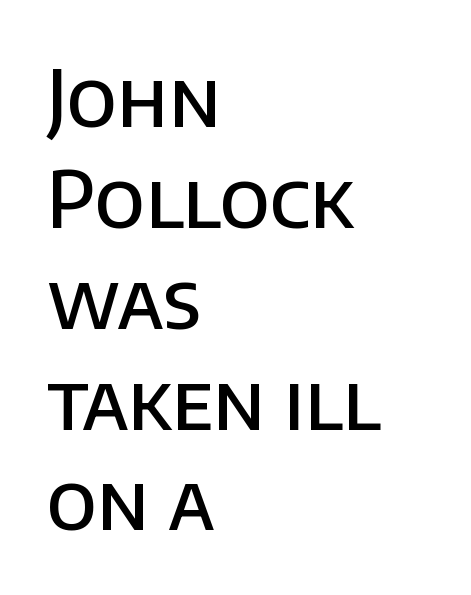
Q: Is the text bold? A: Semi-bold.
Q: Is the text italic (slanted)? A: No, it is upright.
Q: Is the typeface a serif or a sans-serif typeface? A: Sans-serif.
Q: Is the text underlined? A: No.
Q: How is the paragraph aligned? A: Left-aligned.
Q: Is the spacing between letters normal or unusually wide? A: Normal.
Q: Is the spacing between lines tight, normal or loose? A: Normal.
Q: Width (condensed, normal, or wide)? A: Normal.
Q: Stroke contrast? A: Low.
Q: x-height? A: Large.
Q: Monospaced? A: No.
